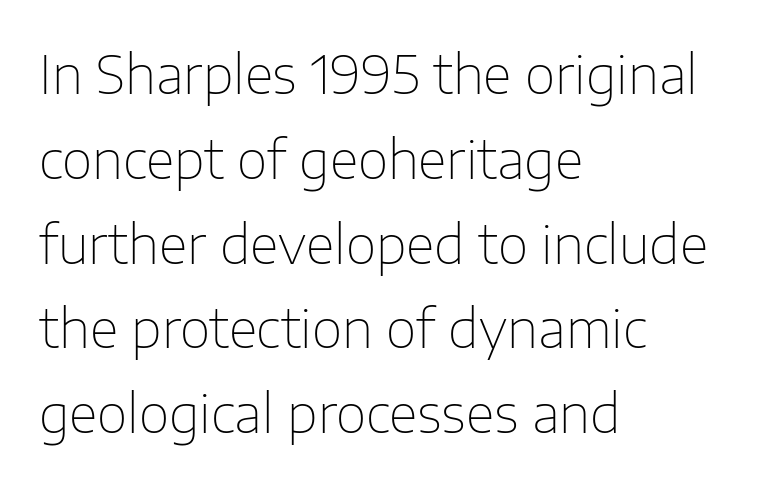
{"serif": "no", "italic": "no", "bold": "no", "weight": "thin", "width": "normal", "stroke_contrast": "low", "x_height": "medium", "monospaced": "no", "underline": "no", "align": "left", "line_spacing": "normal", "line_spacing_ratio": 1.6, "letter_spacing": "normal", "letter_spacing_em": 0.0, "glyph_px": 53}
